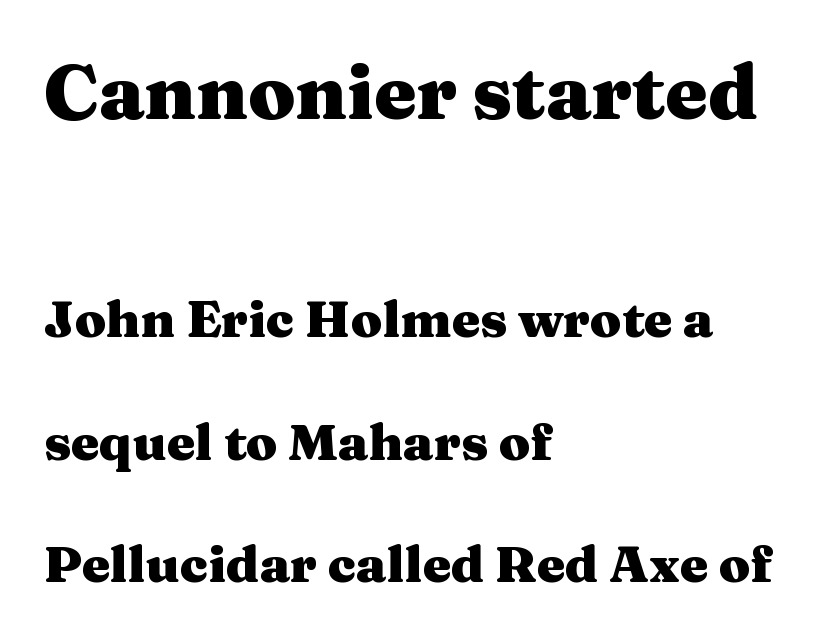
{"serif": "yes", "italic": "no", "bold": "yes", "weight": "heavy", "width": "wide", "stroke_contrast": "medium", "x_height": "medium", "monospaced": "no", "underline": "no", "align": "left", "line_spacing": "loose", "line_spacing_ratio": 2.4, "letter_spacing": "normal", "letter_spacing_em": 0.0, "larger_block": "first", "size_ratio": 1.49, "glyph_px": 76}
